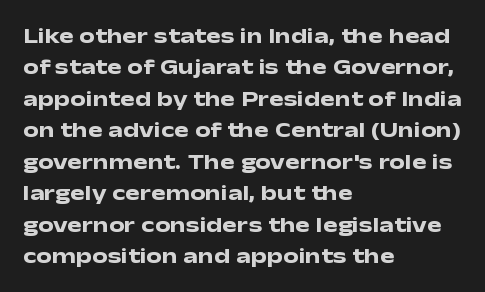
The vertical gap from one line to the next is medium. Bold? Absolutely — the strokes are thick and heavy. Plain, unruled lines of type. The ragged edge is on the right, which tells us the setting is flush left.
